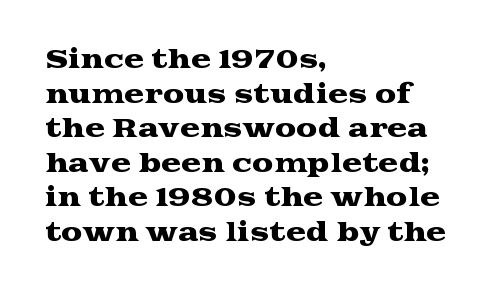
{"italic": "no", "underline": "no", "align": "left", "line_spacing": "normal", "line_spacing_ratio": 1.44, "letter_spacing": "normal", "letter_spacing_em": 0.0, "glyph_px": 24}
